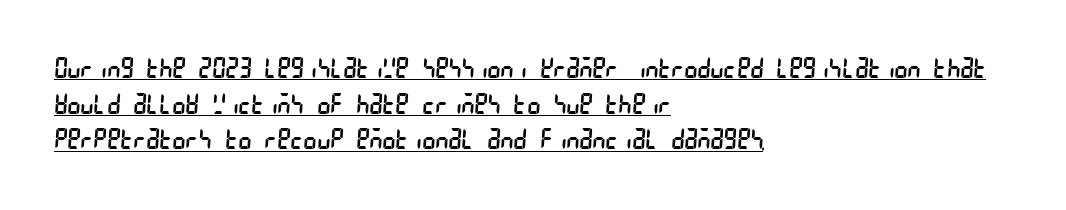
{"serif": "no", "bold": "no", "weight": "regular", "width": "condensed", "stroke_contrast": "low", "x_height": "large", "underline": "yes", "align": "left", "line_spacing": "normal", "line_spacing_ratio": 1.27, "letter_spacing": "normal", "letter_spacing_em": 0.0, "glyph_px": 28}
